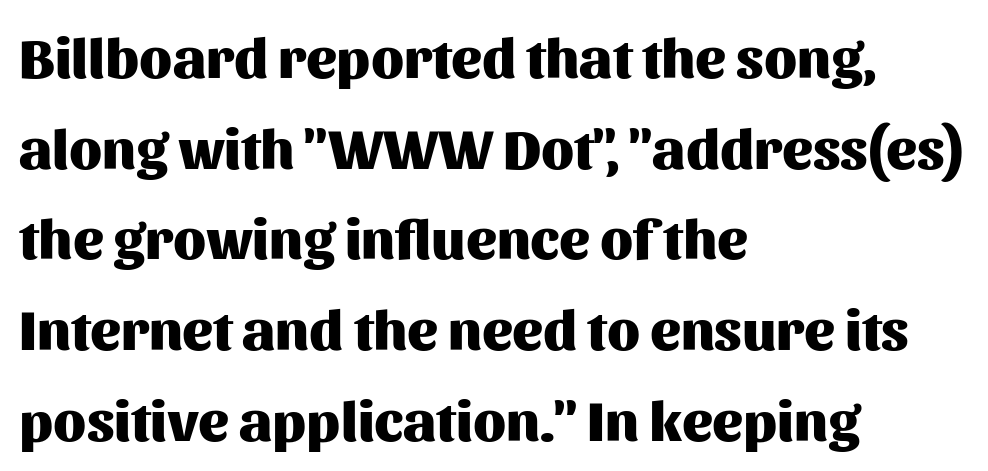
These words are printed bold, with thick strokes throughout. The gap between lines stays unmarked. Words appear dense and cohesive because spacing is normal. Here the designer chose a conventional face with non-uniform glyph widths. Posture: upright roman.
